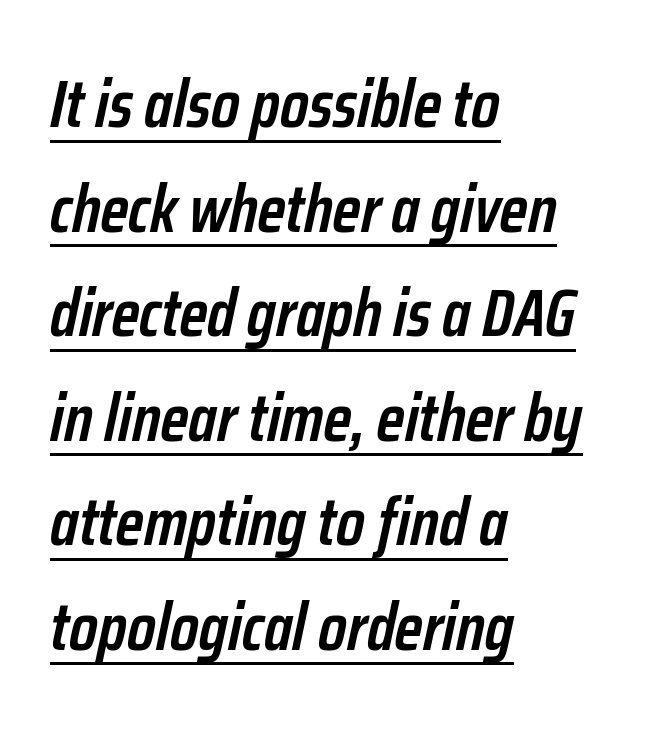
The leading is moderate, giving the passage an even texture. Quick note: italic. This sample carries an underscore along the baseline area. You could not count columns in this text — the font is proportionally spaced. A somewhat darkened texture: the type is semibold rather than bold.
